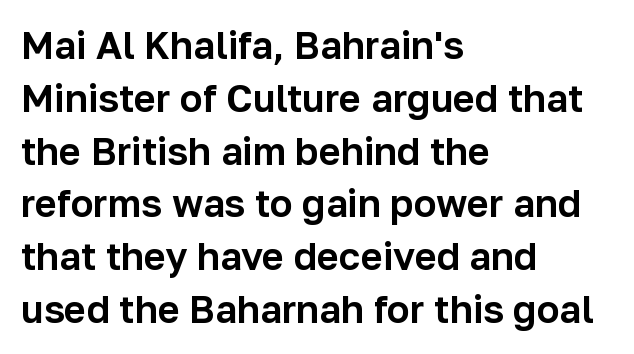
Q: Is the text italic (slanted)? A: No, it is upright.
Q: Is the typeface a serif or a sans-serif typeface? A: Sans-serif.
Q: Is the text underlined? A: No.
Q: How is the paragraph aligned? A: Left-aligned.
Q: Is the spacing between letters normal or unusually wide? A: Normal.
Q: Is the spacing between lines tight, normal or loose? A: Normal.
Q: Width (condensed, normal, or wide)? A: Normal.
Q: Stroke contrast? A: Low.
Q: x-height? A: Medium.
Q: Monospaced? A: No.
